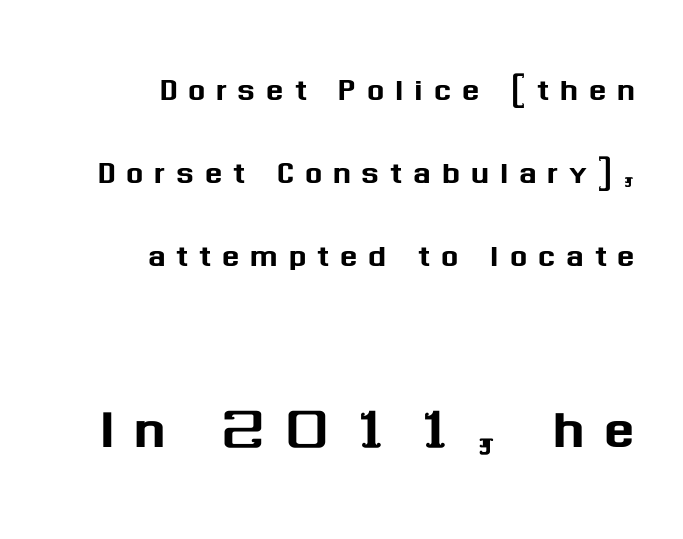
Q: Is the text italic (slanted)? A: No, it is upright.
Q: Is the typeface a serif or a sans-serif typeface? A: Sans-serif.
Q: Is the text underlined? A: No.
Q: How is the paragraph aligned? A: Right-aligned.
Q: Is the spacing between letters normal or unusually wide? A: Unusually wide.
Q: Is the spacing between lines tight, normal or loose? A: Loose.
Q: Which block of text is set in a larger size, the first (top) or the second (bottom)? A: The second (bottom) one.
Q: Width (condensed, normal, or wide)? A: Normal.
Q: Stroke contrast? A: Medium.
Q: x-height? A: Medium.
Q: Monospaced? A: No.
